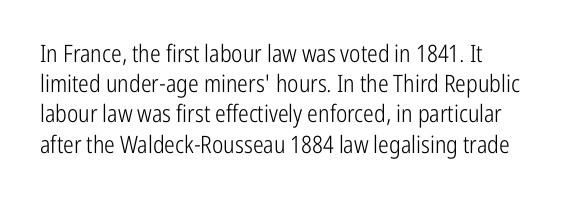
Q: Is the text bold? A: No.
Q: Is the text italic (slanted)? A: No, it is upright.
Q: Is the text underlined? A: No.
Q: How is the paragraph aligned? A: Left-aligned.
Q: Is the spacing between letters normal or unusually wide? A: Normal.
Q: Is the spacing between lines tight, normal or loose? A: Normal.
